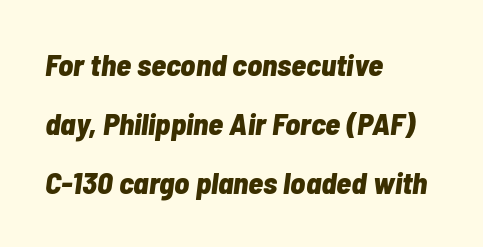
The image shows 31 px bold, condensed type, italic (leaning right); set left-aligned, loose line spacing (1.91x), normal letter spacing, not underlined; low stroke contrast and a medium x-height.
